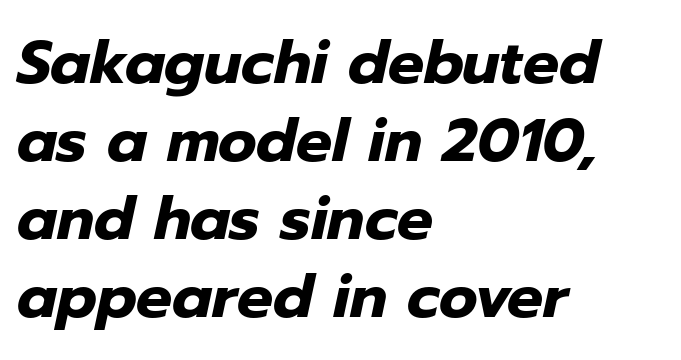
The foot of each line stays bare and open. If you drew a ruler down the left edge, every line would touch it. You can tell it's italic because the verticals aren't actually vertical. Varying glyph widths throughout — classic text-font behaviour.
